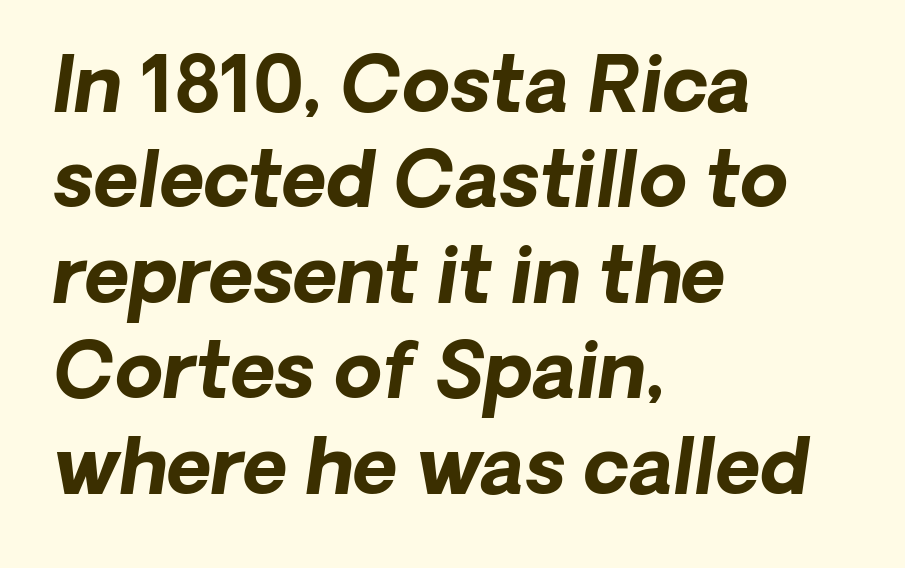
Is the block centered? No — it sits flush against the left margin. You could not count columns in this text — the font is proportionally spaced. How heavy is the stroke? Heavy — this is a bold. The tracking reads as untouched default to a designer's eye. Grotesque or geometric, the face here clearly has no serifs. The area under the type is left untouched.
